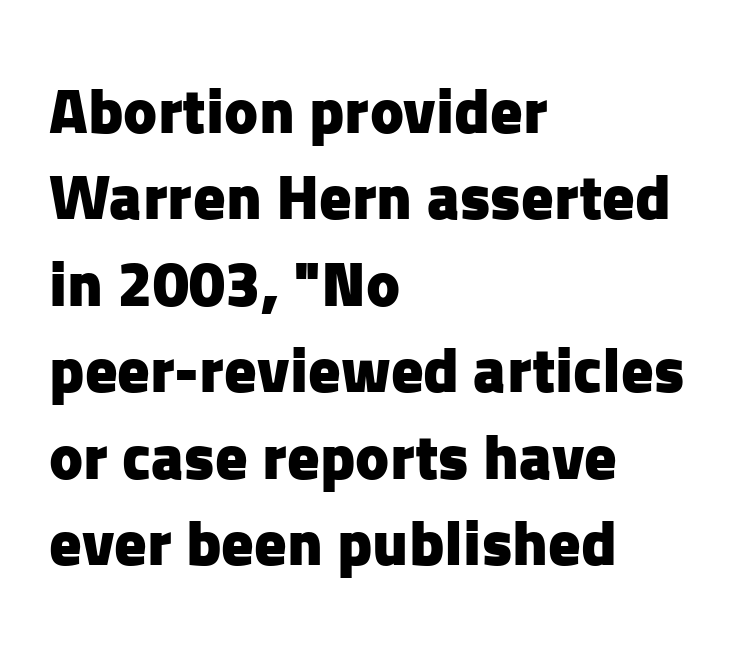
The image shows 64 px heavy sans-serif type, upright; set left-aligned, normal line spacing (1.35x), normal letter spacing, not underlined; low stroke contrast and a medium x-height.
